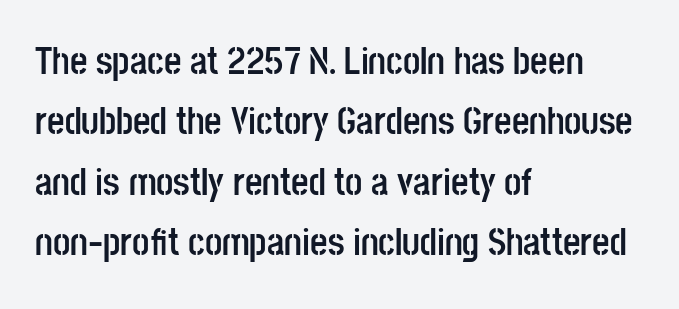
Note the varied advance widths — an 'i' is clearly narrower than an 'm'. Notice how the stems are strictly vertical — no italics here. Check where the strokes stop: nothing finishes them off — pure sans. Honestly, the letter spacing is just normal — you wouldn't notice it. The line-height multiplier appears to be the usual default. Is the type bold? Yes — the strokes are clearly thick and heavy.
